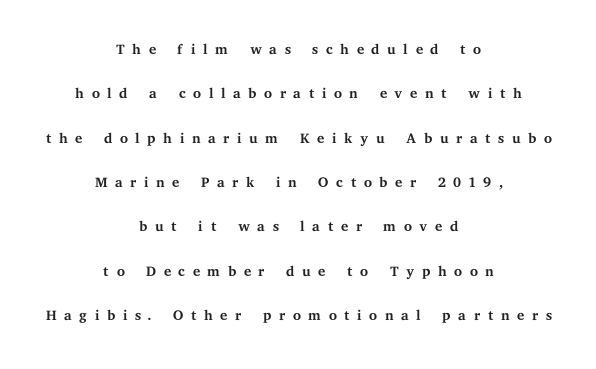
The image shows 21 px text type, upright; set centered, loose line spacing (2.11x), unusually wide letter spacing (+0.33 em), not underlined.
